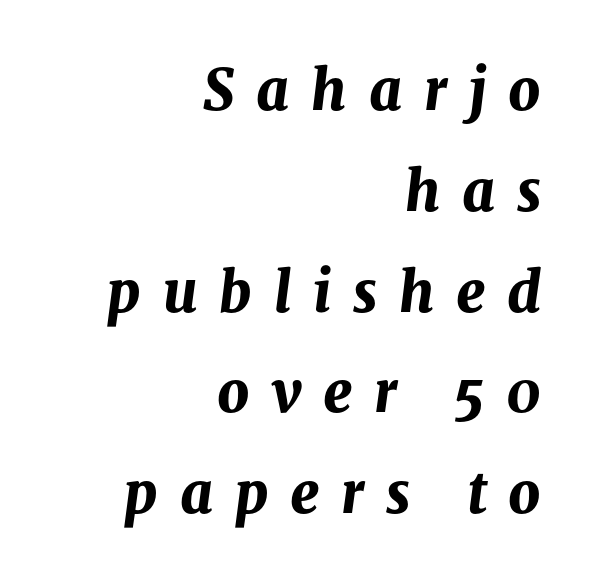
Descender tails drop into unmarked territory. Where is the straight margin? On the right. Weight check: bold — yes, fully. The text carries the slant typical of an italic or oblique font.
